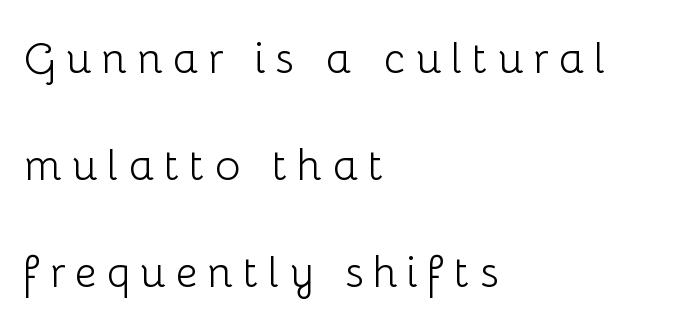
Q: Is the text bold? A: No.
Q: Is the text italic (slanted)? A: No, it is upright.
Q: Is the typeface a serif or a sans-serif typeface? A: Sans-serif.
Q: Is the text underlined? A: No.
Q: How is the paragraph aligned? A: Left-aligned.
Q: Is the spacing between letters normal or unusually wide? A: Unusually wide.
Q: Is the spacing between lines tight, normal or loose? A: Loose.
Q: Width (condensed, normal, or wide)? A: Normal.
Q: Stroke contrast? A: Low.
Q: x-height? A: Medium.
Q: Monospaced? A: No.
